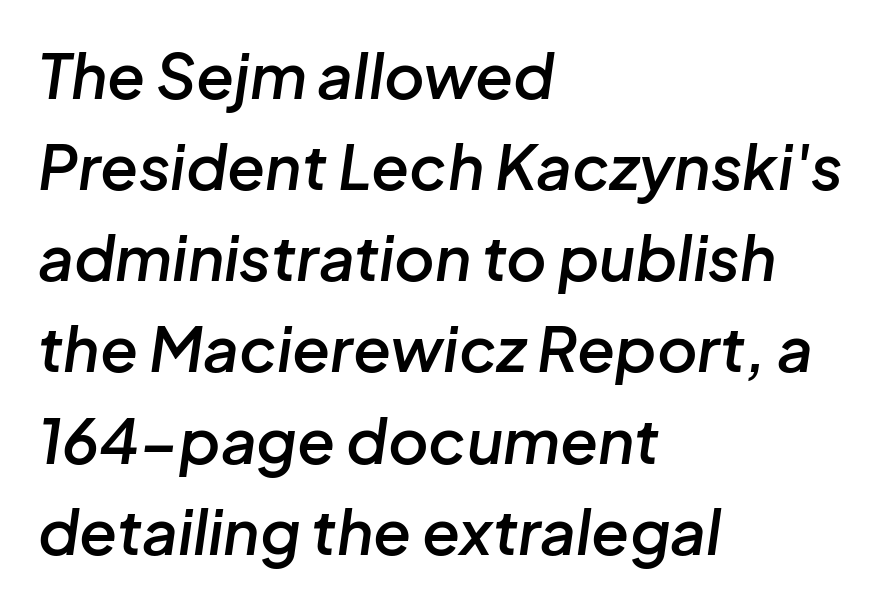
Q: Is the text bold? A: Semi-bold.
Q: Is the text italic (slanted)? A: Yes, it leans right by about 8 degrees.
Q: Is the text underlined? A: No.
Q: How is the paragraph aligned? A: Left-aligned.
Q: Is the spacing between letters normal or unusually wide? A: Normal.
Q: Is the spacing between lines tight, normal or loose? A: Normal.
Q: Width (condensed, normal, or wide)? A: Normal.
Q: Stroke contrast? A: Low.
Q: x-height? A: Medium.
Q: Monospaced? A: No.
